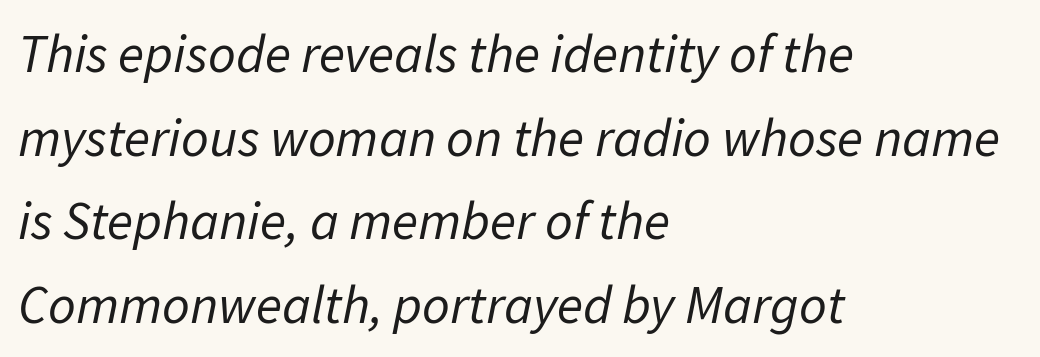
Q: Is the text bold? A: No.
Q: Is the text italic (slanted)? A: Yes, it leans right by about 11 degrees.
Q: Is the text underlined? A: No.
Q: How is the paragraph aligned? A: Left-aligned.
Q: Is the spacing between letters normal or unusually wide? A: Normal.
Q: Is the spacing between lines tight, normal or loose? A: Normal.
Q: Width (condensed, normal, or wide)? A: Normal.
Q: Stroke contrast? A: Low.
Q: x-height? A: Medium.
Q: Monospaced? A: No.
